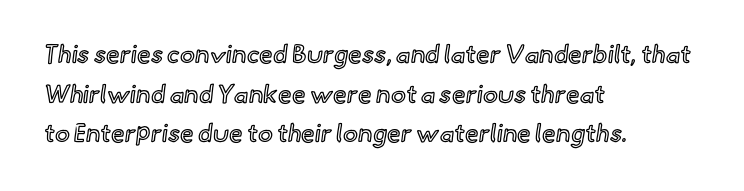
Words appear dense and cohesive because spacing is normal. Horizontally, the lines are justified to the leading edge only. Leading matches the norm, producing a regular column. Each row of text sits above clean, open space.
